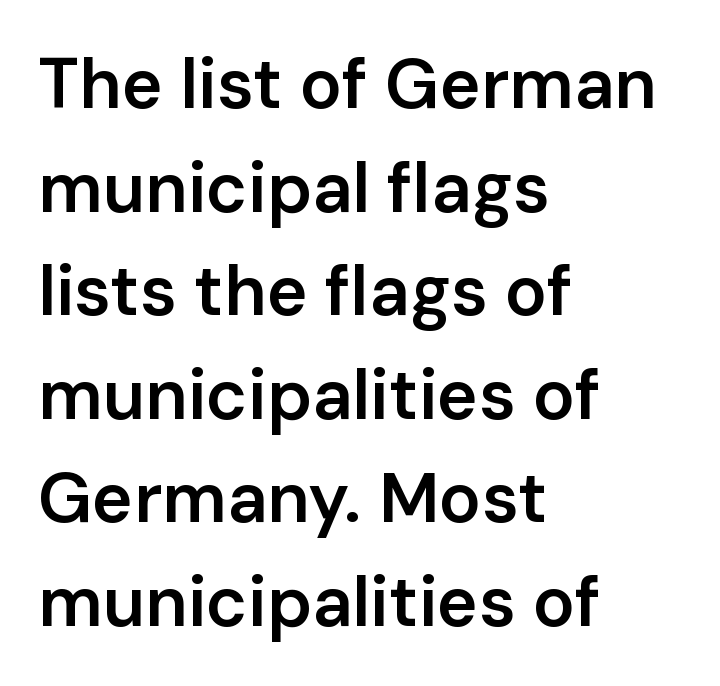
Q: Is the text bold? A: Semi-bold.
Q: Is the text italic (slanted)? A: No, it is upright.
Q: Is the typeface a serif or a sans-serif typeface? A: Sans-serif.
Q: Is the text underlined? A: No.
Q: How is the paragraph aligned? A: Left-aligned.
Q: Is the spacing between letters normal or unusually wide? A: Normal.
Q: Is the spacing between lines tight, normal or loose? A: Normal.
Q: Width (condensed, normal, or wide)? A: Normal.
Q: Stroke contrast? A: Low.
Q: x-height? A: Medium.
Q: Monospaced? A: No.
